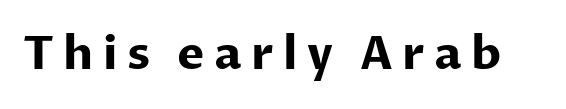
The image shows 46 px bold sans-serif type, upright; set unusually wide letter spacing (+0.2 em), not underlined; low stroke contrast and a medium x-height.
